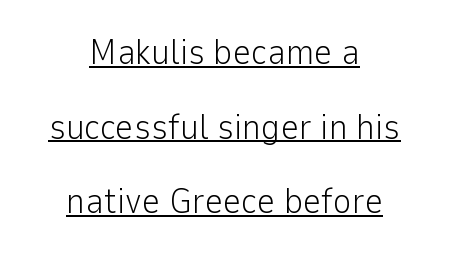
Q: Is the text bold? A: No.
Q: Is the text italic (slanted)? A: No, it is upright.
Q: Is the typeface a serif or a sans-serif typeface? A: Sans-serif.
Q: Is the text underlined? A: Yes.
Q: How is the paragraph aligned? A: Centered.
Q: Is the spacing between letters normal or unusually wide? A: Normal.
Q: Is the spacing between lines tight, normal or loose? A: Loose.
Q: Width (condensed, normal, or wide)? A: Normal.
Q: Stroke contrast? A: Low.
Q: x-height? A: Medium.
Q: Monospaced? A: No.
